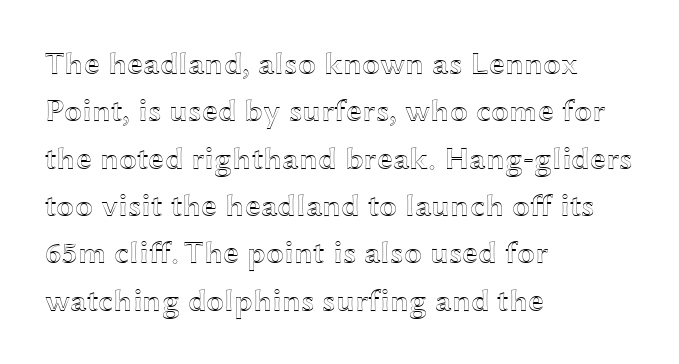
{"italic": "no", "width": "wide", "x_height": "medium", "monospaced": "no", "underline": "no", "align": "left", "line_spacing": "normal", "line_spacing_ratio": 1.48, "letter_spacing": "normal", "letter_spacing_em": 0.0, "glyph_px": 32}
